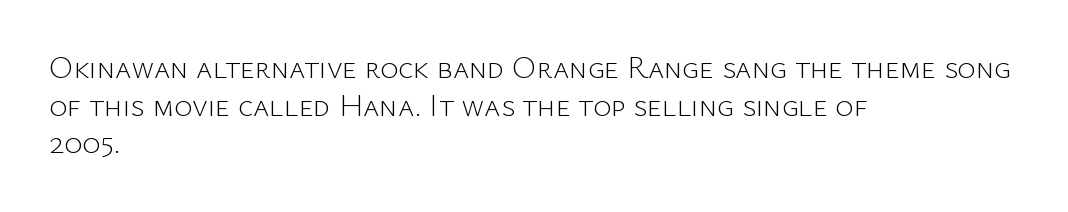
{"serif": "no", "italic": "no", "bold": "no", "weight": "light", "width": "normal", "stroke_contrast": "low", "x_height": "medium", "monospaced": "no", "underline": "no", "align": "left", "line_spacing_ratio": 1.21, "letter_spacing": "normal", "letter_spacing_em": 0.0, "glyph_px": 31}
